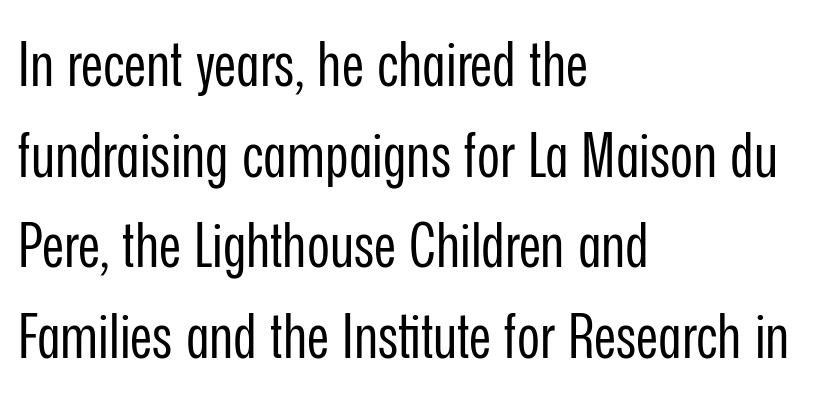
Q: Is the text bold? A: No.
Q: Is the text italic (slanted)? A: No, it is upright.
Q: Is the typeface a serif or a sans-serif typeface? A: Sans-serif.
Q: Is the text underlined? A: No.
Q: How is the paragraph aligned? A: Left-aligned.
Q: Is the spacing between letters normal or unusually wide? A: Normal.
Q: Is the spacing between lines tight, normal or loose? A: Normal.
Q: Width (condensed, normal, or wide)? A: Condensed.
Q: Stroke contrast? A: Low.
Q: x-height? A: Medium.
Q: Monospaced? A: No.
